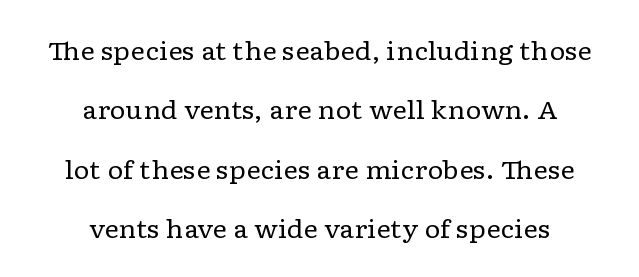
{"italic": "no", "bold": "no", "underline": "no", "align": "center", "line_spacing": "loose", "line_spacing_ratio": 2.38, "letter_spacing": "normal", "letter_spacing_em": 0.0, "glyph_px": 25}
